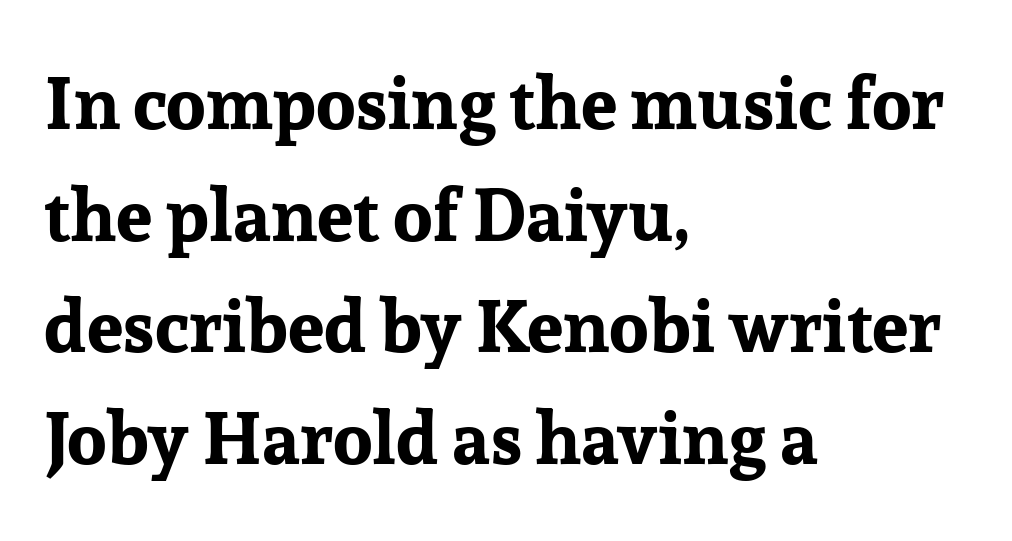
{"serif": "yes", "italic": "no", "bold": "yes", "weight": "bold", "width": "normal", "stroke_contrast": "low", "x_height": "medium", "monospaced": "no", "underline": "no", "align": "left", "line_spacing": "normal", "line_spacing_ratio": 1.53, "letter_spacing": "normal", "letter_spacing_em": 0.0, "glyph_px": 73}
